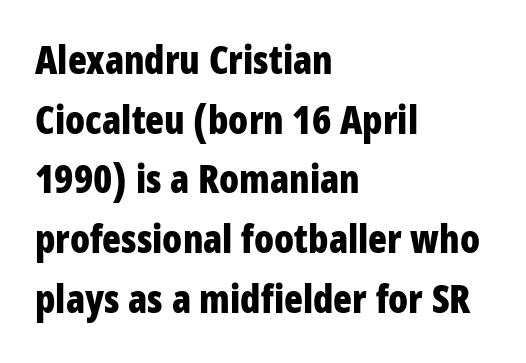
{"serif": "no", "italic": "no", "bold": "yes", "weight": "bold", "width": "condensed", "stroke_contrast": "low", "x_height": "large", "monospaced": "no", "underline": "no", "align": "left", "line_spacing": "normal", "line_spacing_ratio": 1.53, "letter_spacing": "normal", "letter_spacing_em": 0.0, "glyph_px": 39}
